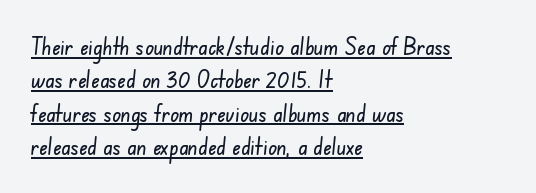
{"underline": "yes", "align": "left", "line_spacing": "normal", "line_spacing_ratio": 1.45, "letter_spacing": "normal", "letter_spacing_em": 0.0, "glyph_px": 23}
